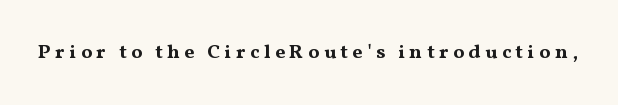
The image shows 20 px bold type, upright; set unusually wide letter spacing (+0.22 em), not underlined.
